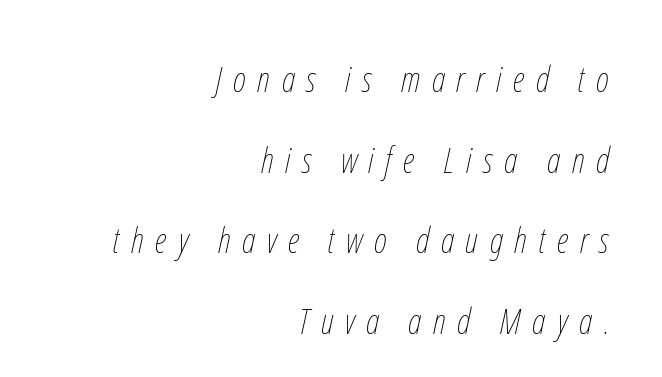
The image shows 36 px thin, condensed type, italic (leaning right); set right-aligned, loose line spacing (2.24x), unusually wide letter spacing (+0.32 em), not underlined; low stroke contrast and a medium x-height.
